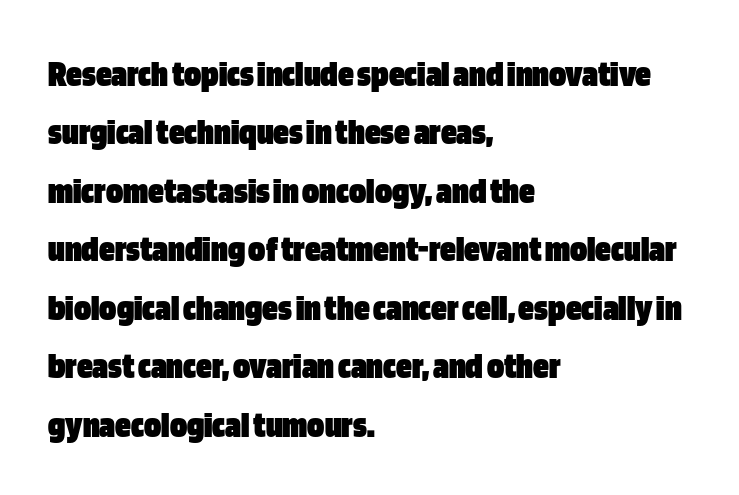
In terms of letterspacing, this is plain default setting. Successive baselines arrive at the customary interval. This is sans-serif lettering, the kind often seen on screens and signage. The text block is weighted toward the left margin, trailing off unevenly rightward.
